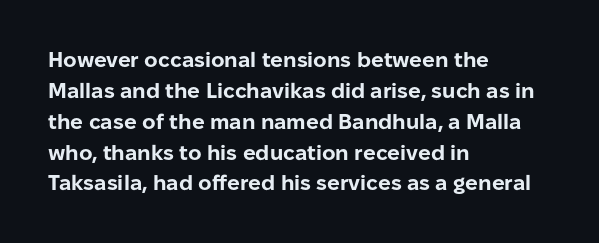
{"italic": "no", "bold": "yes", "underline": "no", "align": "left", "line_spacing": "normal", "line_spacing_ratio": 1.47, "letter_spacing": "normal", "letter_spacing_em": 0.0, "glyph_px": 21}
